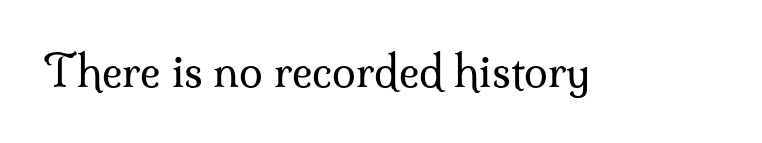
The face used here is rendered with its standard letterfit. Decoration check: the copy has no underline. This is roman type, the default non-slanted kind. The rendering uses natural spacing where letterforms have individual widths. The face used here is seriffed, in the tradition of book romans. Heft: none added — not bold.
